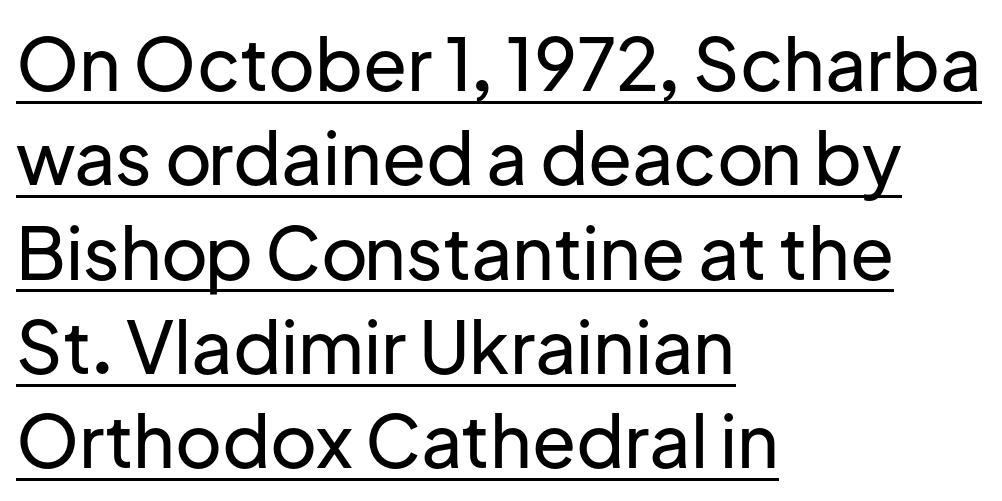
Q: Is the text italic (slanted)? A: No, it is upright.
Q: Is the typeface a serif or a sans-serif typeface? A: Sans-serif.
Q: Is the text underlined? A: Yes.
Q: How is the paragraph aligned? A: Left-aligned.
Q: Is the spacing between letters normal or unusually wide? A: Normal.
Q: Is the spacing between lines tight, normal or loose? A: Normal.
Q: Width (condensed, normal, or wide)? A: Normal.
Q: Stroke contrast? A: Low.
Q: x-height? A: Medium.
Q: Monospaced? A: No.
